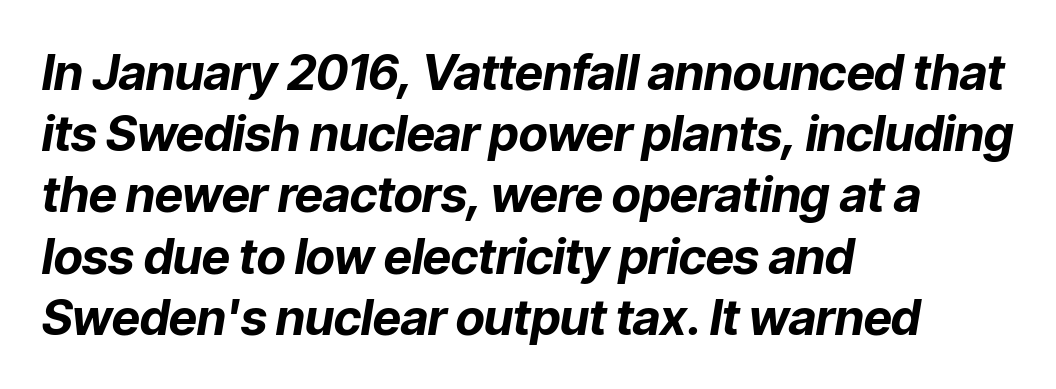
The image shows 49 px bold type, italic (leaning right); set left-aligned, normal line spacing (1.25x), normal letter spacing, not underlined; low stroke contrast and a medium x-height.
